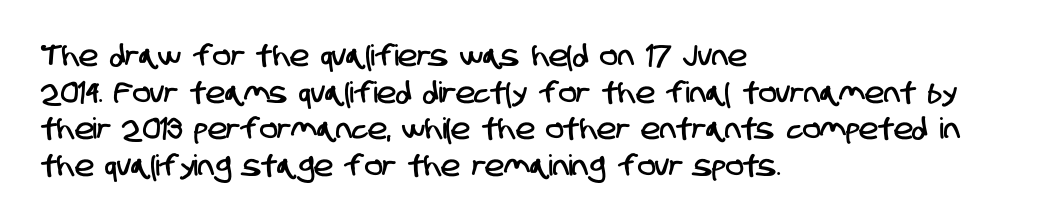
Is this a sans? Yes — the strokes have no serifs. Honestly, the letter spacing is just normal — you wouldn't notice it. The passage shown stacks its lines at a standard gap. Reading down the block, your eye returns to a fixed left position each line. The letters advance in unequal steps, a hallmark of proportional type. Lines of text with bare space underneath.
